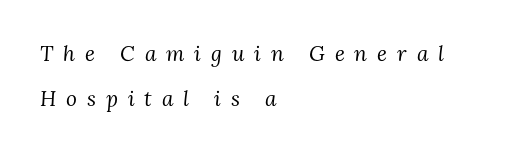
Q: Is the text bold? A: No.
Q: Is the text italic (slanted)? A: Yes, it leans right by about 3 degrees.
Q: Is the text underlined? A: No.
Q: How is the paragraph aligned? A: Left-aligned.
Q: Is the spacing between letters normal or unusually wide? A: Unusually wide.
Q: Is the spacing between lines tight, normal or loose? A: Loose.
